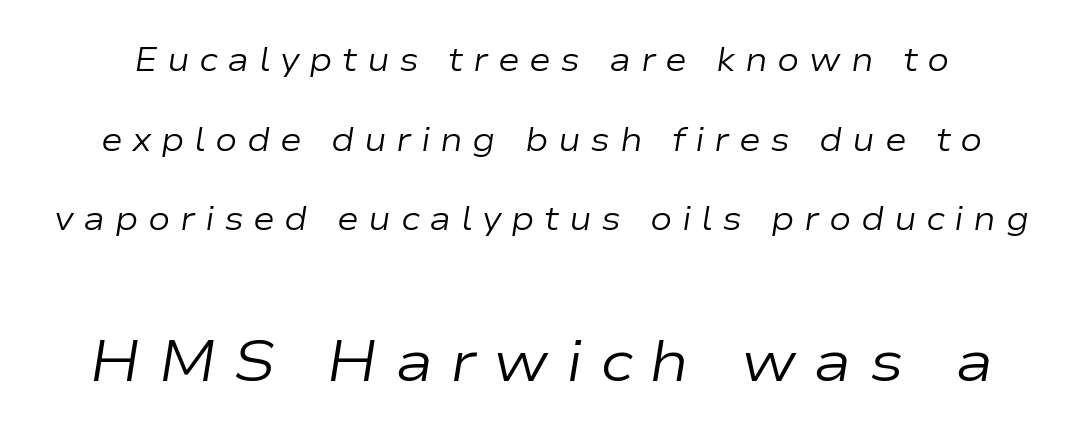
Letter spacing: wide. Summary of vertical rhythm: relaxed, with wide interline spacing. Character widths vary here, with narrow letters taking less room than wide ones. If you drew a line through each stem, it would be angled. Check under the words: just untouched page.
